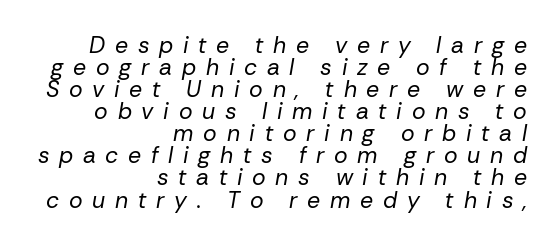
The image shows 23 px text type, italic (leaning right); set right-aligned, tight line spacing (0.96x), unusually wide letter spacing (+0.42 em), not underlined.
